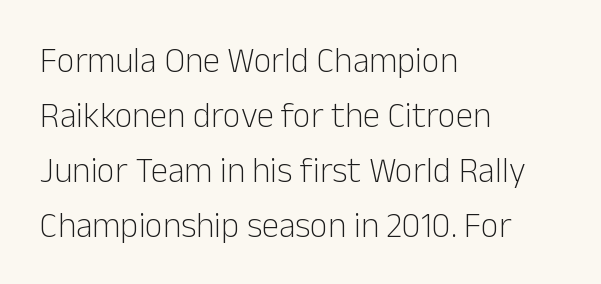
The characters display no serif detailing; their extremities are plain. Default kerning and tracking; the words read as compact shapes. The specimen reads as upright at a glance. The compositor pushed each line to the left boundary. Regarding leading, the lines here are spaced in the standard way. This reads as an unemphasized weight, regular at the heaviest.
